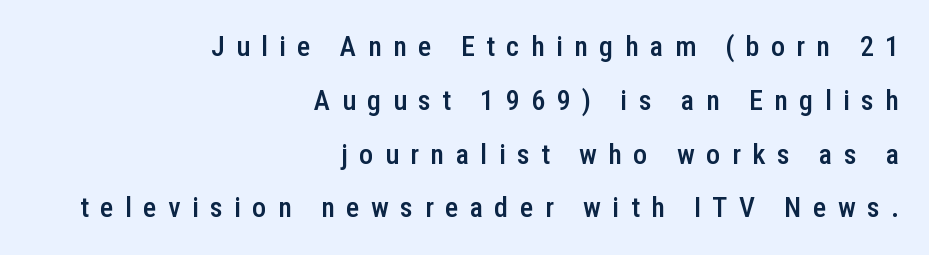
{"serif": "no", "italic": "no", "bold": "semi", "weight": "semibold", "width": "condensed", "stroke_contrast": "low", "x_height": "medium", "monospaced": "no", "underline": "no", "align": "right", "line_spacing": "loose", "line_spacing_ratio": 1.92, "letter_spacing": "wide", "letter_spacing_em": 0.41, "glyph_px": 28}
